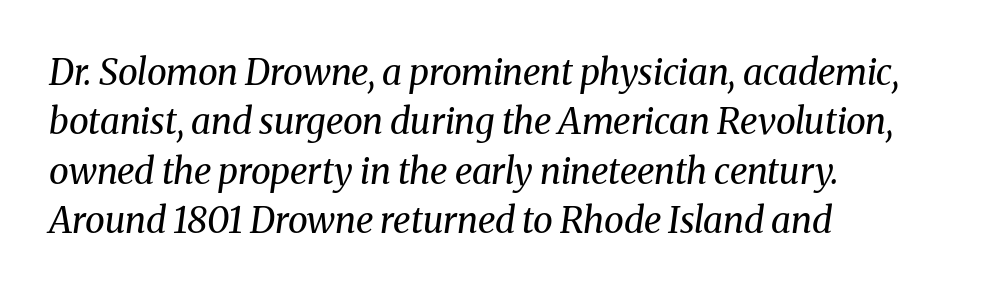
The space directly below the letters is spotless. The passage shown is not bold in any degree. The typesetter chose a ragged-right arrangement here. Check where the strokes stop: tiny serifs finish them off.
